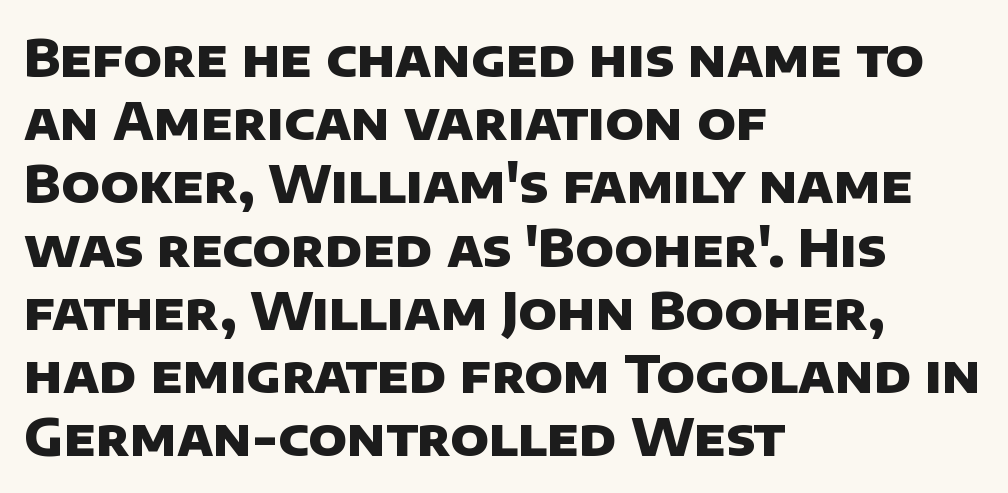
Q: Is the text bold? A: Yes.
Q: Is the typeface a serif or a sans-serif typeface? A: Sans-serif.
Q: Is the text underlined? A: No.
Q: How is the paragraph aligned? A: Left-aligned.
Q: Is the spacing between letters normal or unusually wide? A: Normal.
Q: Width (condensed, normal, or wide)? A: Normal.
Q: Stroke contrast? A: Low.
Q: x-height? A: Large.
Q: Monospaced? A: No.
